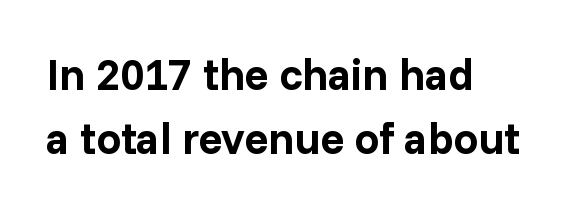
Q: Is the text bold? A: Yes.
Q: Is the text italic (slanted)? A: No, it is upright.
Q: Is the typeface a serif or a sans-serif typeface? A: Sans-serif.
Q: Is the text underlined? A: No.
Q: How is the paragraph aligned? A: Left-aligned.
Q: Is the spacing between letters normal or unusually wide? A: Normal.
Q: Is the spacing between lines tight, normal or loose? A: Normal.
Q: Width (condensed, normal, or wide)? A: Normal.
Q: Stroke contrast? A: Low.
Q: x-height? A: Medium.
Q: Monospaced? A: No.
